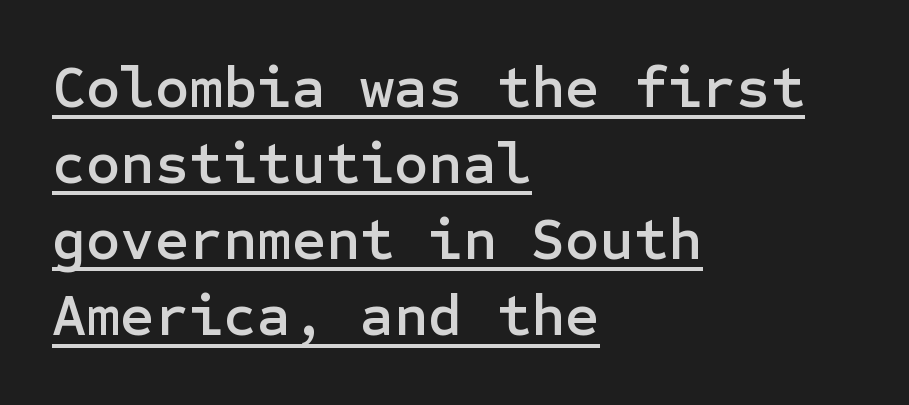
The image shows 59 px sans-serif type, upright; set left-aligned, normal line spacing (1.29x), normal letter spacing, underlined; low stroke contrast and a medium x-height.
